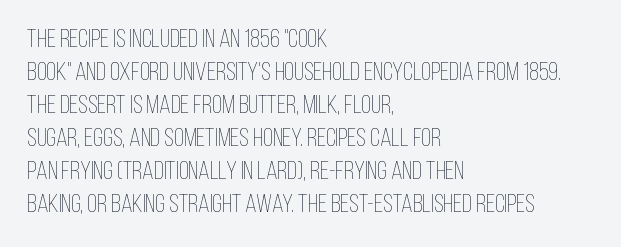
The image shows 26 px text type, upright; set left-aligned, normal line spacing (1.27x), normal letter spacing, not underlined.
